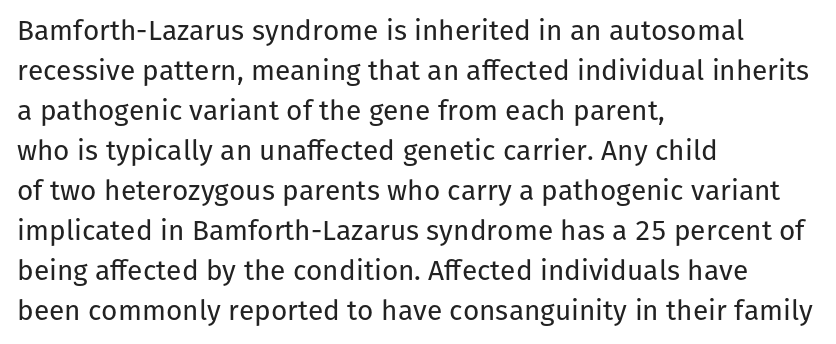
Typographically, this falls in the sans-serif category. Default kerning and tracking; the words read as compact shapes. Do the characters align in a grid? No, the font is proportional. Italic? Not at all — the glyphs are vertical. The cut favours lightness, reaching ordinary text weight at its darkest. Vertical spacing — default.
